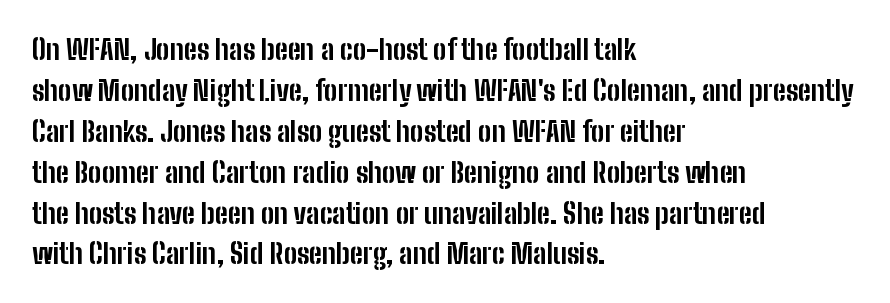
Q: Is the text bold? A: Yes.
Q: Is the text italic (slanted)? A: No, it is upright.
Q: Is the typeface a serif or a sans-serif typeface? A: Sans-serif.
Q: Is the text underlined? A: No.
Q: How is the paragraph aligned? A: Left-aligned.
Q: Is the spacing between letters normal or unusually wide? A: Normal.
Q: Is the spacing between lines tight, normal or loose? A: Normal.
Q: Width (condensed, normal, or wide)? A: Condensed.
Q: Stroke contrast? A: Low.
Q: x-height? A: Medium.
Q: Monospaced? A: No.
